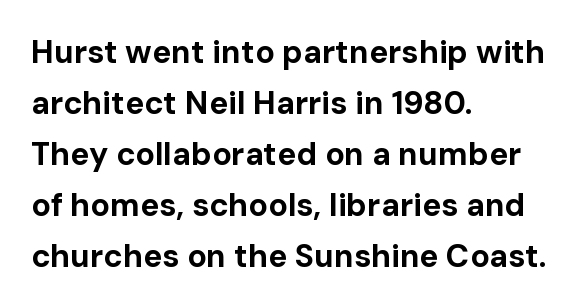
The image shows 32 px bold sans-serif type, upright; set left-aligned, normal line spacing (1.59x), normal letter spacing, not underlined; low stroke contrast and a medium x-height.
